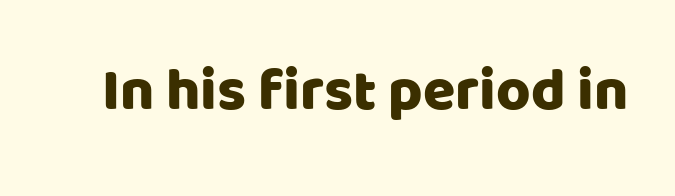
Here the glyphs are tracked normally, forming tight word shapes. A typesetter would mark this as roman, not italic. Serif or sans? Sans — the stroke terminals are bare. The face used here is proportionally spaced, like ordinary book or web type. Glance below the letters and you will spot only blank space.
